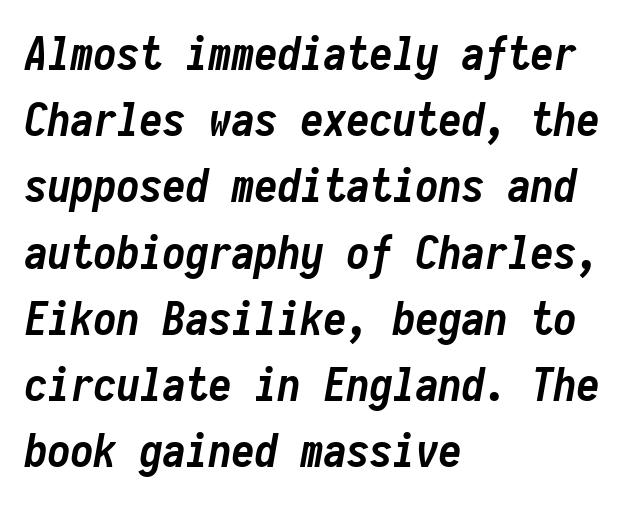
The image shows 46 px semibold, condensed type, italic (leaning right), monospaced; set left-aligned, normal line spacing (1.44x), normal letter spacing, not underlined; low stroke contrast and a medium x-height.
